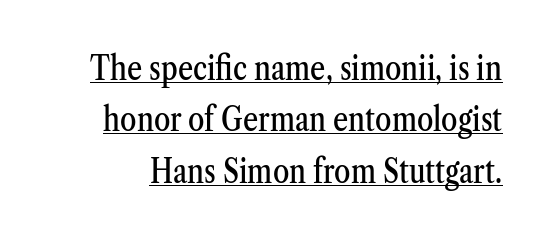
{"serif": "yes", "italic": "no", "width": "condensed", "stroke_contrast": "medium", "x_height": "medium", "monospaced": "no", "underline": "yes", "line_spacing": "normal", "line_spacing_ratio": 1.56, "letter_spacing": "normal", "letter_spacing_em": 0.0, "glyph_px": 33}
